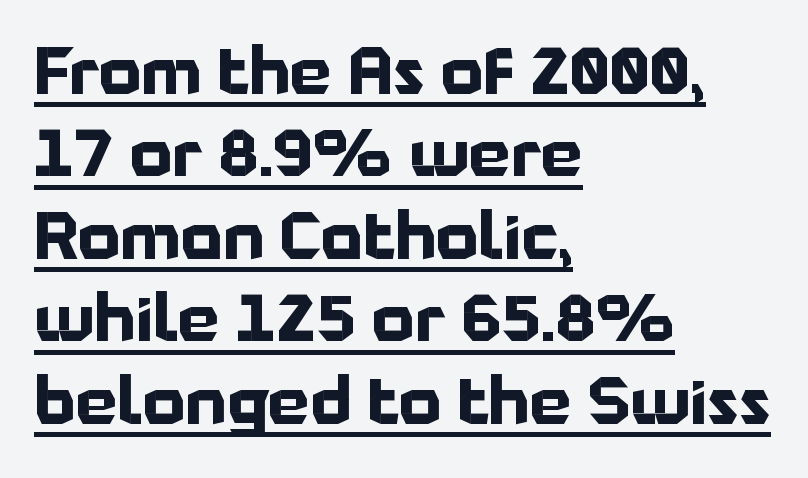
{"serif": "no", "italic": "no", "bold": "yes", "weight": "bold", "width": "normal", "stroke_contrast": "low", "x_height": "medium", "monospaced": "no", "underline": "yes", "align": "left", "line_spacing": "normal", "line_spacing_ratio": 1.25, "letter_spacing": "normal", "letter_spacing_em": 0.0, "glyph_px": 66}
